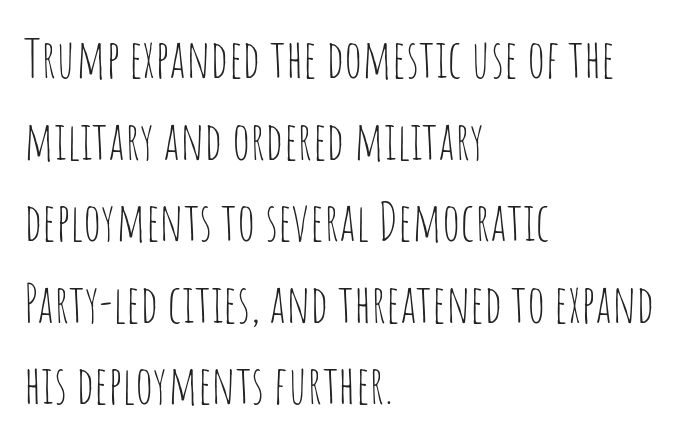
{"serif": "no", "italic": "no", "bold": "no", "weight": "thin", "width": "condensed", "stroke_contrast": "low", "x_height": "large", "monospaced": "no", "underline": "no", "align": "left", "line_spacing": "normal", "line_spacing_ratio": 1.54, "letter_spacing": "normal", "letter_spacing_em": 0.0, "glyph_px": 53}
